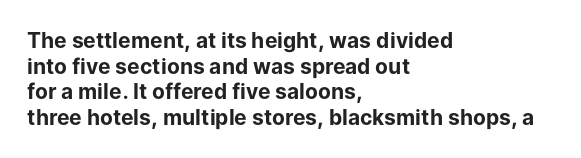
Q: Is the text bold? A: Yes.
Q: Is the text italic (slanted)? A: No, it is upright.
Q: Is the text underlined? A: No.
Q: How is the paragraph aligned? A: Left-aligned.
Q: Is the spacing between letters normal or unusually wide? A: Normal.
